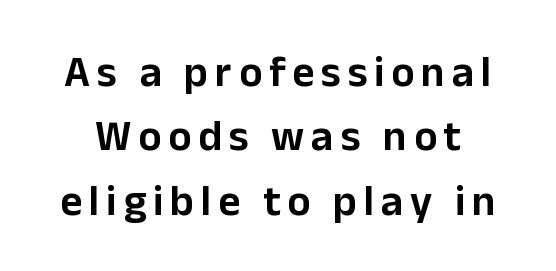
I'd call this a sans setting — the letters go barefoot. Do the characters align in a grid? No, the font is proportional. Has an underline been added? It has not. Whoever set this chose a conventional vertical rhythm.
